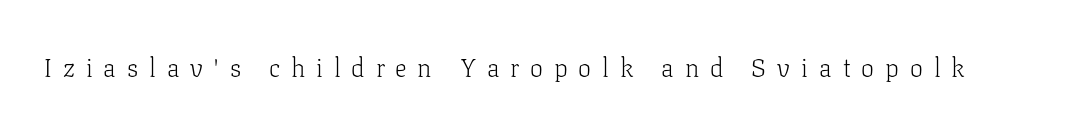
Q: Is the text bold? A: No.
Q: Is the text italic (slanted)? A: No, it is upright.
Q: Is the text underlined? A: No.
Q: Is the spacing between letters normal or unusually wide? A: Unusually wide.
